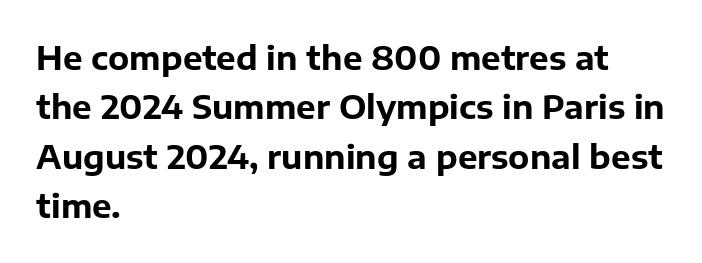
The image shows 33 px bold sans-serif type, upright; set left-aligned, normal line spacing (1.5x), normal letter spacing, not underlined; low stroke contrast and a medium x-height.
